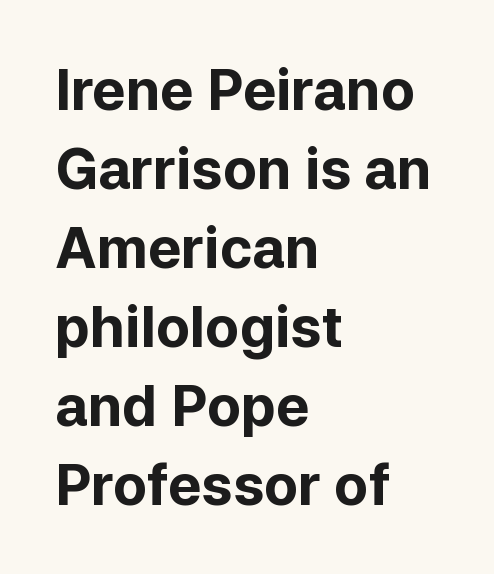
Ascenders rise straight up at ninety degrees. Line starts are locked; line ends wander. Glyph-to-glyph distance matches everyday printed text. Honestly, the row spacing looks completely unremarkable. Set as a true bold cut, around the 700 mark.
